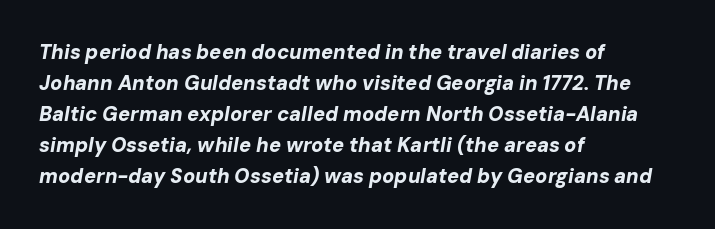
The image shows 20 px bold type, italic (leaning right); set left-aligned, normal line spacing (1.55x), normal letter spacing, not underlined.
